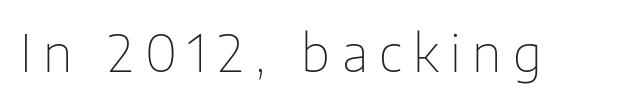
This rendering employs a face without finishing strokes, i.e., a sans-serif. No letter is thick-stroked: the sample isn't bold. If you drew a line through each stem, it would be perfectly vertical. The zone under the glyphs is completely vacant.
